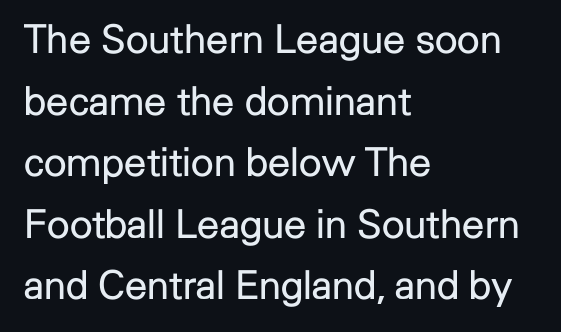
The image shows 40 px regular-weight sans-serif type, upright; set left-aligned, normal line spacing (1.54x), normal letter spacing, not underlined; low stroke contrast and a medium x-height.
